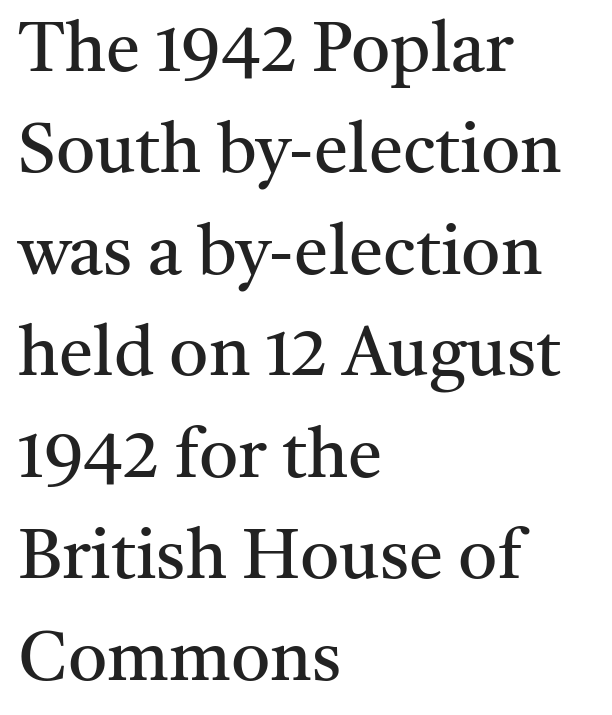
The image shows 69 px regular-weight serif type, upright; set left-aligned, normal line spacing (1.47x), normal letter spacing, not underlined; medium stroke contrast and a medium x-height.
